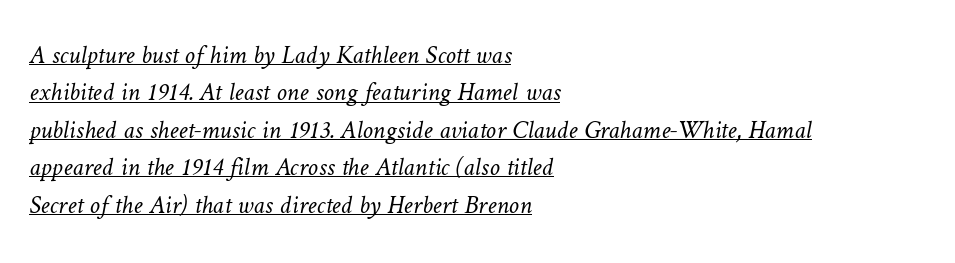
The image shows 26 px text type; set left-aligned, normal line spacing (1.44x), normal letter spacing, underlined.
